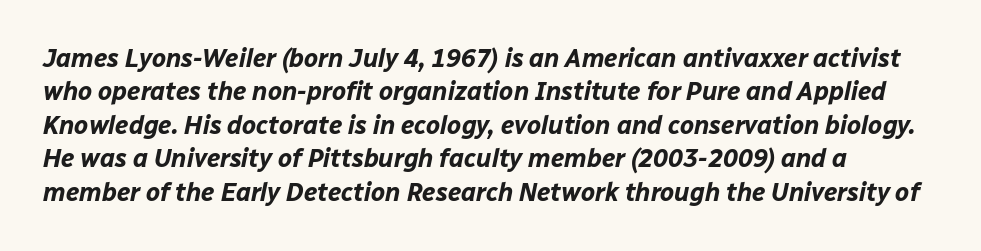
{"italic": "yes", "lean": "right", "slant_degrees": 12, "bold": "yes", "underline": "no", "align": "left", "line_spacing": "normal", "line_spacing_ratio": 1.34, "letter_spacing": "normal", "letter_spacing_em": 0.0, "glyph_px": 25}
